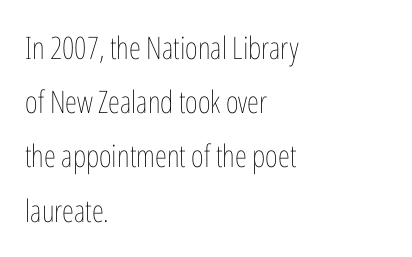
The image shows 31 px thin, condensed type, upright; set left-aligned, line spacing 1.75x, normal letter spacing, not underlined; low stroke contrast and a medium x-height.
